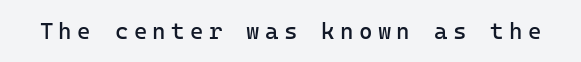
The image shows 23 px text type, upright; set unusually wide letter spacing (+0.23 em), not underlined.
